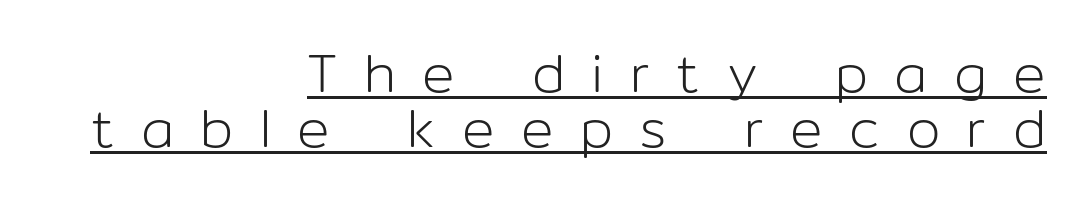
The image shows 54 px light sans-serif type, upright; set right-aligned, tight line spacing (1.02x), unusually wide letter spacing (+0.49 em), underlined; low stroke contrast and a medium x-height.
